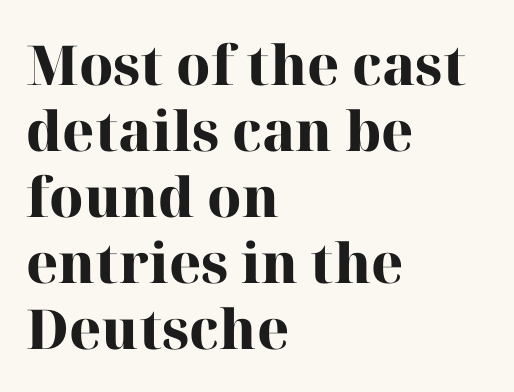
It's the straight-up-and-down kind of type. The compositor pushed each line to the left boundary. Notice how thick the strokes are: this is what a full bold looks like. Each letter keeps its own natural width here, so spacing adapts to shape.
